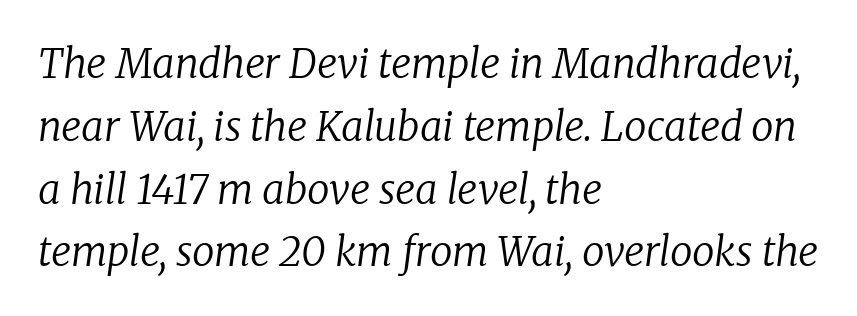
{"serif": "yes", "italic": "yes", "lean": "right", "slant_degrees": 8, "bold": "no", "weight": "regular", "width": "normal", "stroke_contrast": "low", "x_height": "medium", "monospaced": "no", "underline": "no", "align": "left", "line_spacing": "normal", "line_spacing_ratio": 1.57, "letter_spacing": "normal", "letter_spacing_em": 0.0, "glyph_px": 40}
